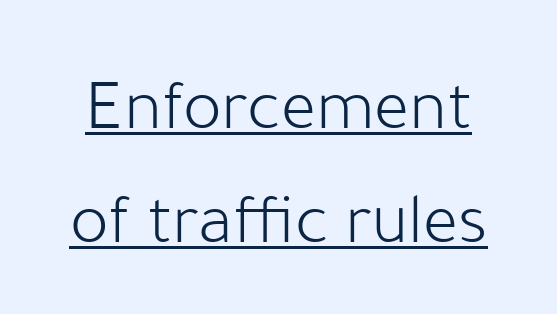
Q: Is the text bold? A: No.
Q: Is the text italic (slanted)? A: No, it is upright.
Q: Is the typeface a serif or a sans-serif typeface? A: Sans-serif.
Q: Is the text underlined? A: Yes.
Q: Is the spacing between letters normal or unusually wide? A: Normal.
Q: Is the spacing between lines tight, normal or loose? A: Normal.
Q: Width (condensed, normal, or wide)? A: Normal.
Q: Stroke contrast? A: Low.
Q: x-height? A: Medium.
Q: Monospaced? A: No.
